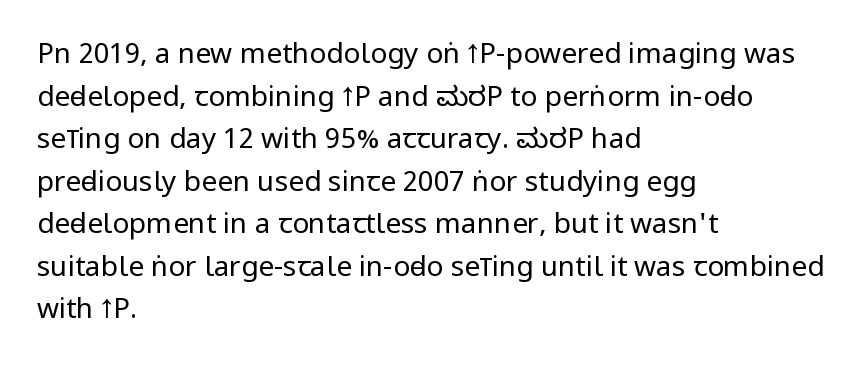
{"serif": "no", "italic": "no", "bold": "no", "weight": "regular", "width": "condensed", "stroke_contrast": "low", "x_height": "large", "monospaced": "no", "underline": "no", "align": "left", "line_spacing": "normal", "line_spacing_ratio": 1.52, "letter_spacing": "normal", "letter_spacing_em": 0.0, "glyph_px": 28}
